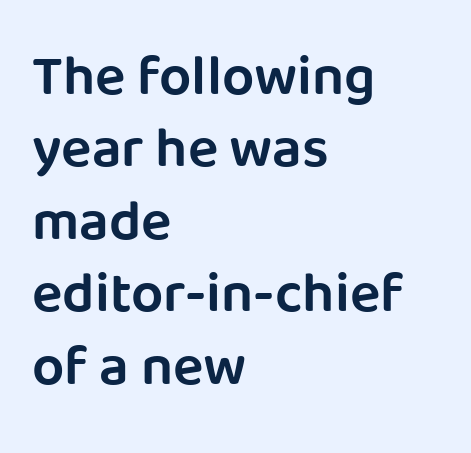
The image shows 57 px semibold sans-serif type, upright; set left-aligned, normal line spacing (1.27x), normal letter spacing, not underlined; low stroke contrast and a large x-height.
